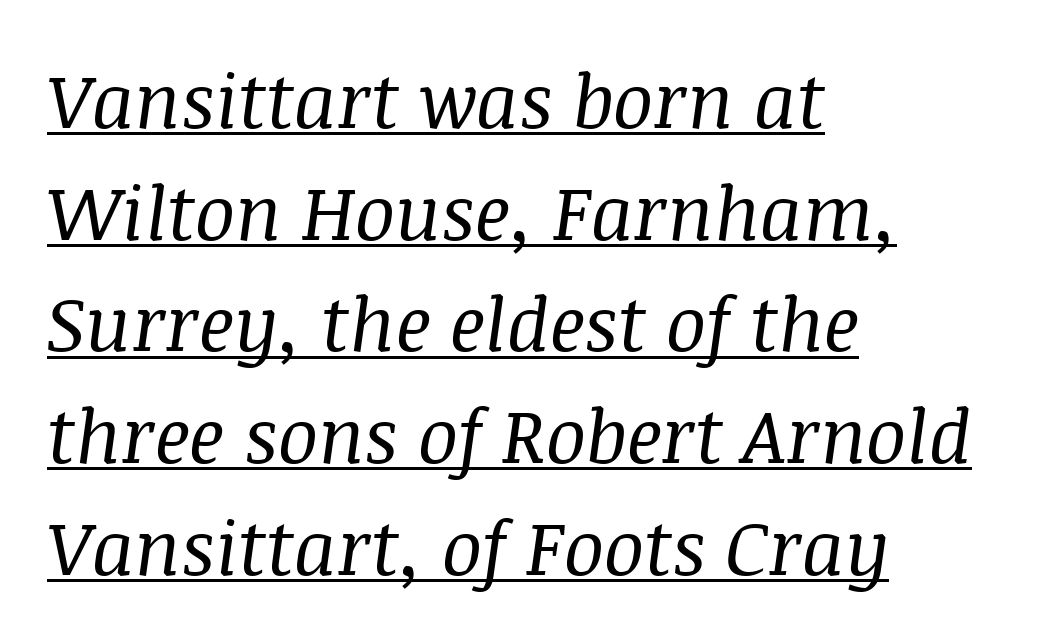
Notice how the stems are inclined rather than vertical — that's the hallmark of italics. A typesetter would label this face a serif. Note the varied advance widths — an 'i' is clearly narrower than an 'm'. Nothing unusual about the tracking: characters are spaced as the font intends. This reads as an unemphasized weight, regular at the heaviest.
